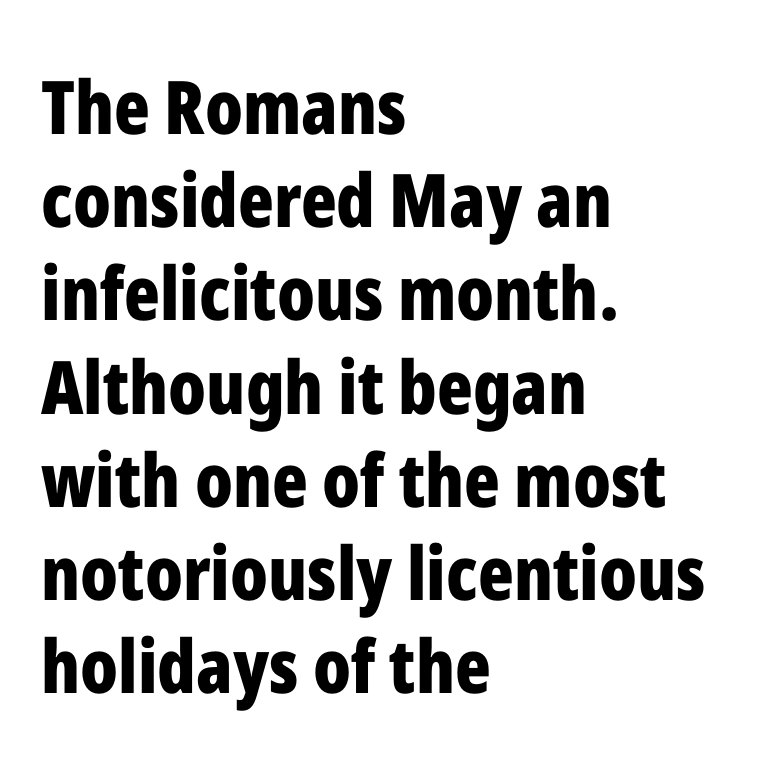
Leading matches the norm, producing a regular column. It's the straight-up-and-down kind of type. Bold? Absolutely — the strokes are thick and heavy. In CSS terms this would be text-align: left. Are there feet on the stems? There aren't — it's a sans.
